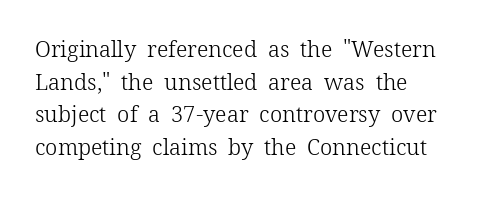
{"italic": "no", "bold": "no", "underline": "no", "align": "left", "line_spacing": "normal", "line_spacing_ratio": 1.48, "letter_spacing": "normal", "letter_spacing_em": 0.0, "glyph_px": 22}
